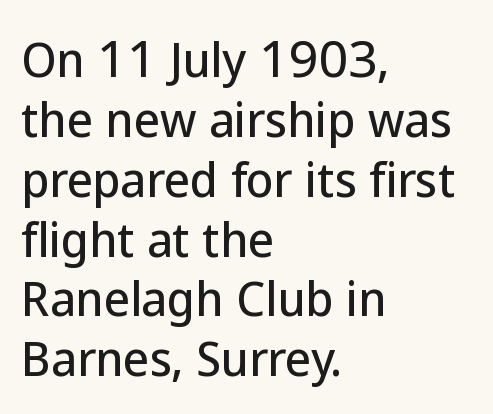
The image shows 45 px sans-serif type, upright; set left-aligned, normal line spacing (1.33x), normal letter spacing, not underlined; low stroke contrast and a medium x-height.
